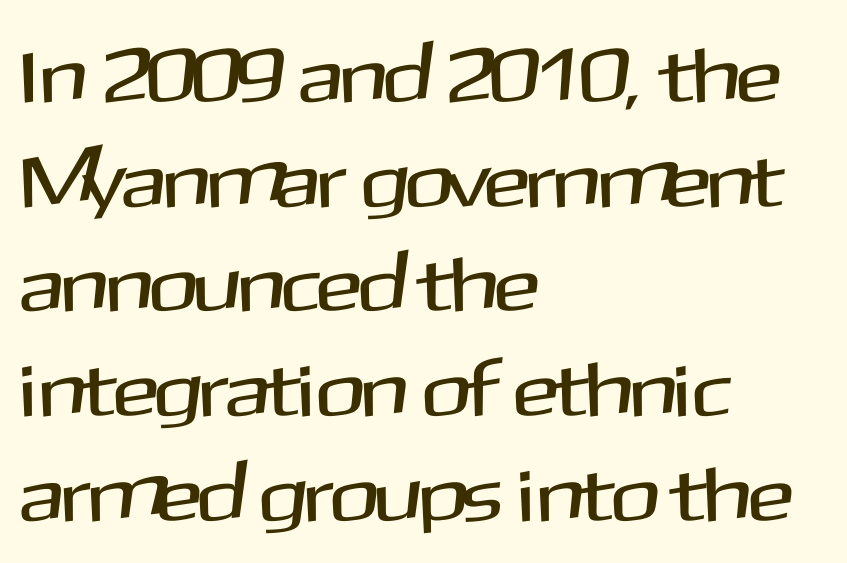
The gap between lines stays unmarked. Nothing sits at the stroke ends, so this counts as sans-serif. The line texture is even and compact thanks to regular tracking. You could not count columns in this text — the font is proportionally spaced. Quick note: interline space is typical. Nope, not italic — everything's standing straight.
